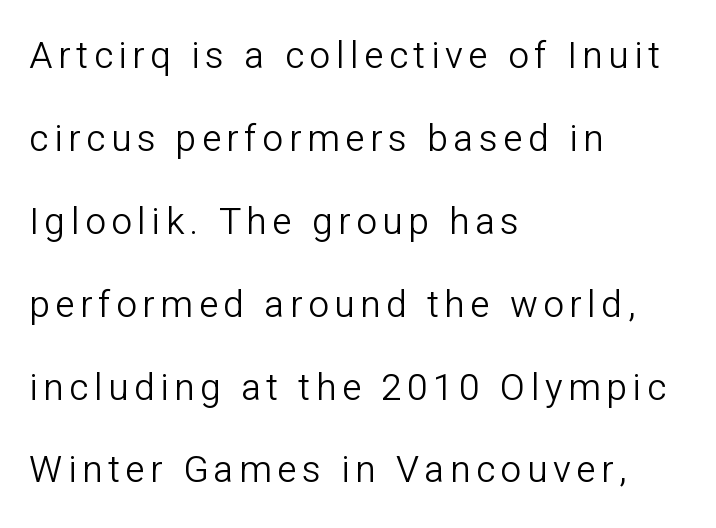
A bare baseline throughout the passage. Weight: regular or lighter. Designer's note — italics off, roman on. Note the varied advance widths — an 'i' is clearly narrower than an 'm'. Check where the strokes stop: nothing finishes them off — pure sans. Alignment: flush left.
